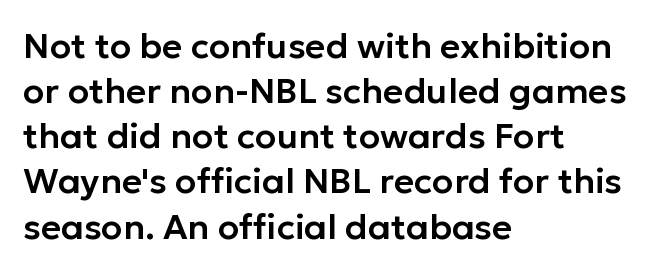
The image shows 35 px sans-serif type, upright; set left-aligned, normal line spacing (1.29x), normal letter spacing, not underlined; low stroke contrast and a medium x-height.
